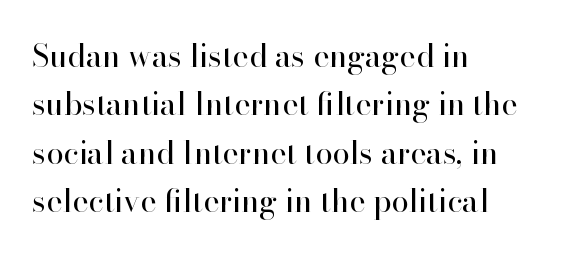
Each word holds together tightly as a unit, with standard inter-letter gaps. Heaviness? Minimal to ordinary, like unemphasized prose. The paragraph has a hard left edge and a soft right edge. Honestly, the row spacing looks completely unremarkable. Check the space under the baseline: it is left empty. This sample has the flowing, uneven cadence of proportional lettering.
